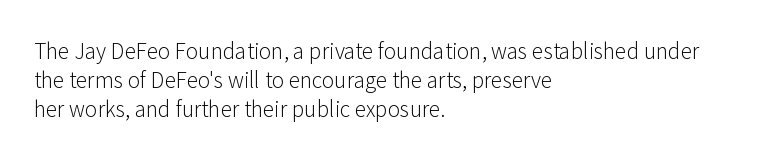
Each new line begins a customary step beneath the previous one. Stems here are at most as thick as an everyday book face. Words appear dense and cohesive because spacing is normal. Descenders hang freely into open space. The axis of the letterforms is exactly vertical.
